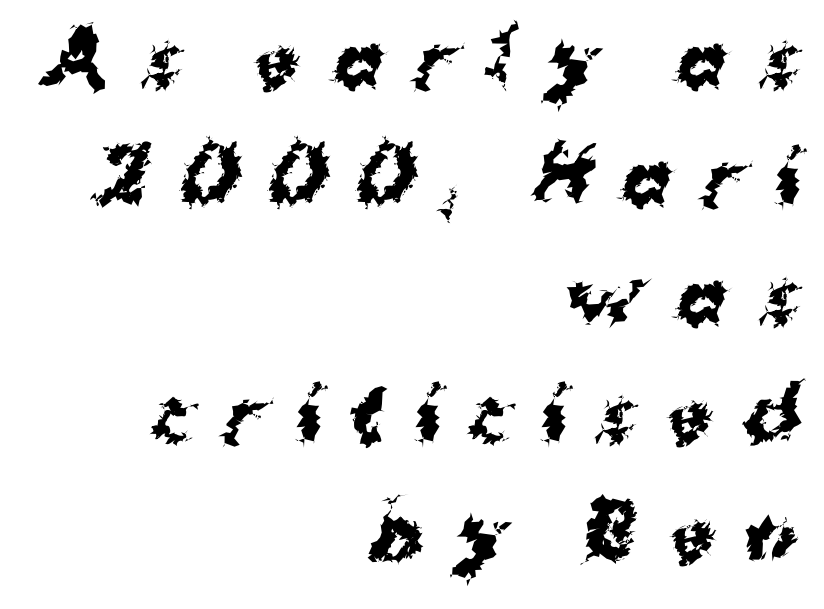
Q: Is the text bold? A: Yes.
Q: Is the typeface a serif or a sans-serif typeface? A: Sans-serif.
Q: Is the text underlined? A: No.
Q: How is the paragraph aligned? A: Right-aligned.
Q: Is the spacing between letters normal or unusually wide? A: Unusually wide.
Q: Is the spacing between lines tight, normal or loose? A: Normal.
Q: Width (condensed, normal, or wide)? A: Normal.
Q: Stroke contrast? A: Medium.
Q: x-height? A: Medium.
Q: Monospaced? A: No.
